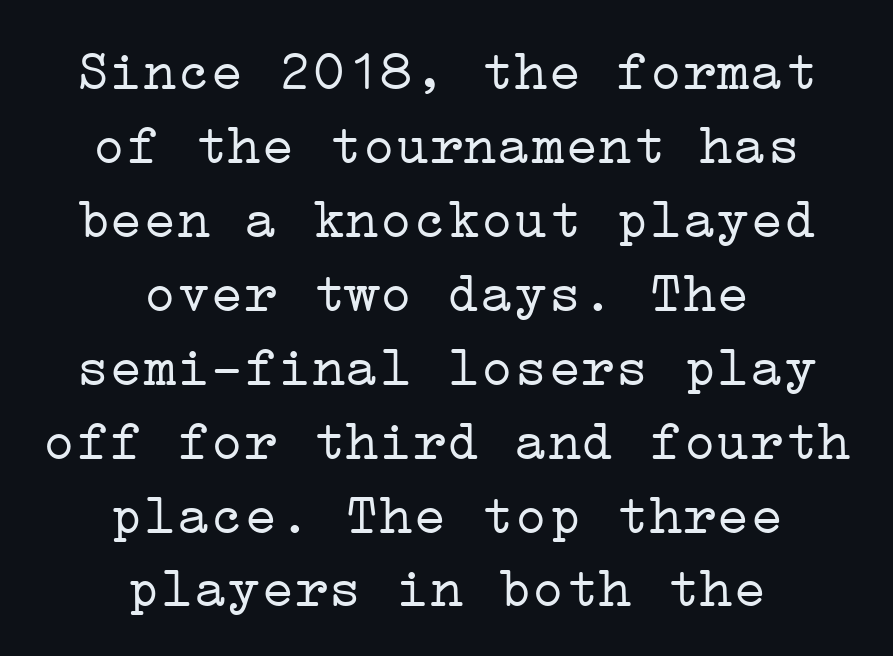
Q: Is the text bold? A: No.
Q: Is the text italic (slanted)? A: No, it is upright.
Q: Is the typeface a serif or a sans-serif typeface? A: Serif.
Q: Is the text underlined? A: No.
Q: How is the paragraph aligned? A: Centered.
Q: Is the spacing between letters normal or unusually wide? A: Normal.
Q: Is the spacing between lines tight, normal or loose? A: Normal.
Q: Width (condensed, normal, or wide)? A: Wide.
Q: Stroke contrast? A: Low.
Q: x-height? A: Medium.
